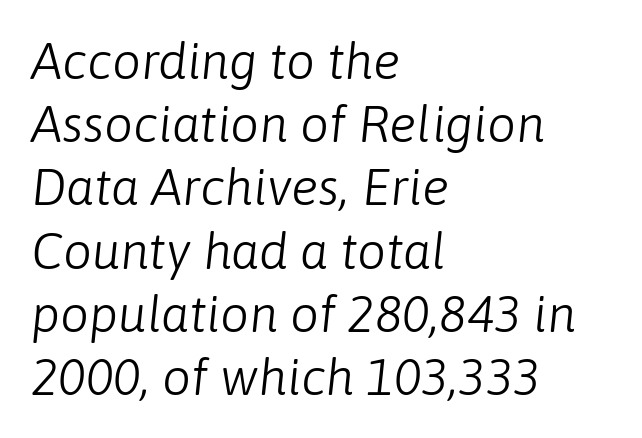
The glyphs look as if they've been sheared to an angle. Has an underline been added? It has not. The rendering keeps characters at their native spacing. Compared with a typical body face, this is equally light or lighter still. The setting favours the left margin, as ordinary paragraphs usually do. The letters advance in unequal steps, a hallmark of proportional type.
